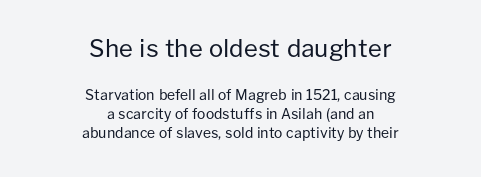
Note: larger setting up top, smaller setting below. This is not heavy type; no bold has been used. Both edges are ragged and mirror each other, which tells us the setting is centered. Line spacing here is normal. Clear beneath every line of the passage.
